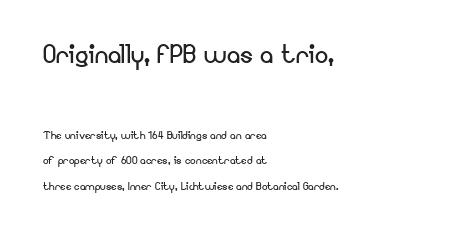
{"serif": "no", "italic": "no", "bold": "no", "weight": "regular", "width": "normal", "stroke_contrast": "low", "x_height": "small", "monospaced": "no", "underline": "no", "align": "left", "line_spacing_ratio": 1.83, "letter_spacing": "normal", "letter_spacing_em": 0.0, "larger_block": "first", "size_ratio": 2.36, "glyph_px": 33}
